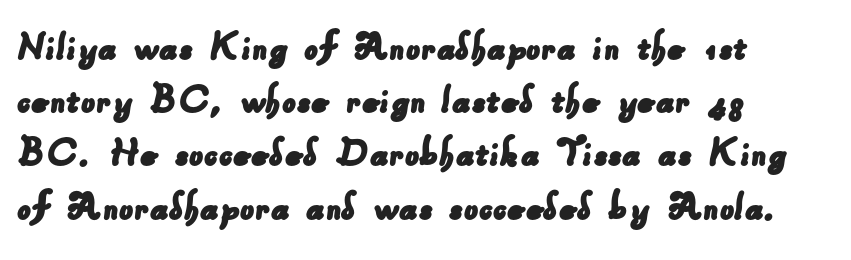
The face used here is a sans, in the tradition of grotesques and geometrics. Glance below the letters and you will spot only blank space. Here the designer chose a conventional face with non-uniform glyph widths. Here the glyphs are tracked normally, forming tight word shapes. Teacher's note: observe the even left margin — that is flush-left alignment.
